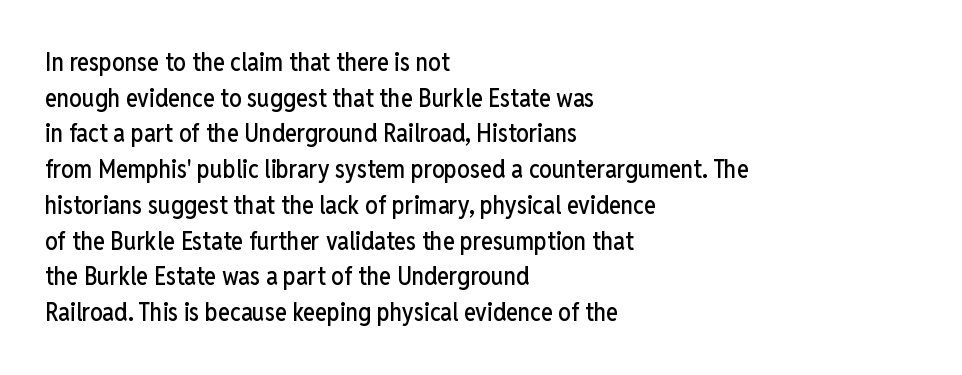
Glyph-to-glyph distance matches everyday printed text. The baseline area is clear. These lines are set flush left with a ragged right edge. Designer's note — italics off, roman on. The rendering uses a moderate line-height, typical for paragraphs.
